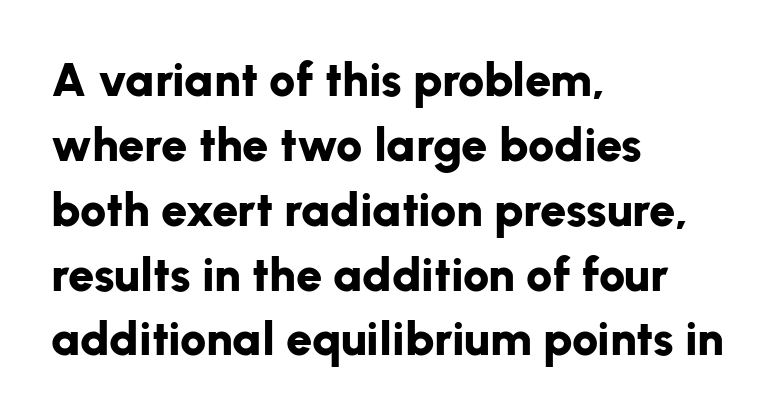
The image shows 47 px bold sans-serif type, upright; set left-aligned, normal line spacing (1.38x), normal letter spacing, not underlined; low stroke contrast and a medium x-height.
